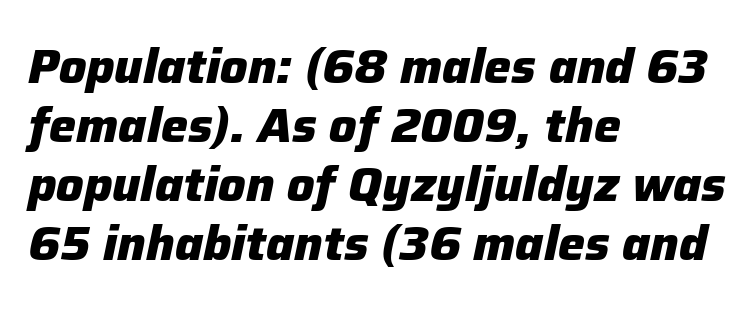
Q: Is the text bold? A: Yes.
Q: Is the text italic (slanted)? A: Yes, it leans right by about 12 degrees.
Q: Is the text underlined? A: No.
Q: How is the paragraph aligned? A: Left-aligned.
Q: Is the spacing between letters normal or unusually wide? A: Normal.
Q: Width (condensed, normal, or wide)? A: Normal.
Q: Stroke contrast? A: Low.
Q: x-height? A: Medium.
Q: Monospaced? A: No.
